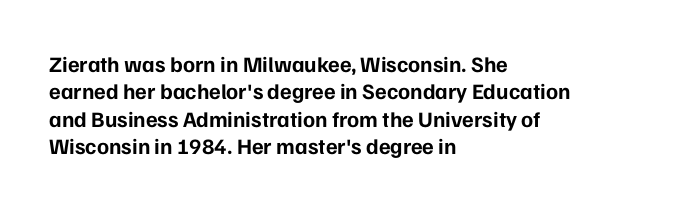
Q: Is the text bold? A: Yes.
Q: Is the text italic (slanted)? A: No, it is upright.
Q: Is the text underlined? A: No.
Q: How is the paragraph aligned? A: Left-aligned.
Q: Is the spacing between letters normal or unusually wide? A: Normal.
Q: Is the spacing between lines tight, normal or loose? A: Normal.
